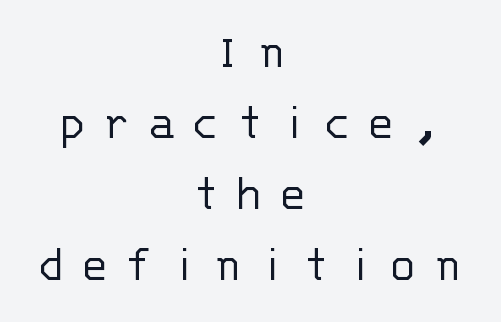
Q: Is the text bold? A: No.
Q: Is the text italic (slanted)? A: No, it is upright.
Q: Is the typeface a serif or a sans-serif typeface? A: Sans-serif.
Q: Is the text underlined? A: No.
Q: How is the paragraph aligned? A: Centered.
Q: Is the spacing between letters normal or unusually wide? A: Unusually wide.
Q: Is the spacing between lines tight, normal or loose? A: Normal.
Q: Width (condensed, normal, or wide)? A: Normal.
Q: Stroke contrast? A: Low.
Q: x-height? A: Large.
Q: Monospaced? A: Yes.
